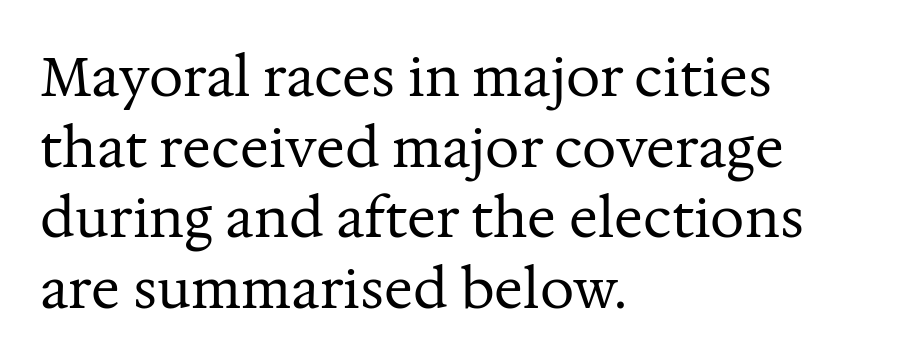
The image shows 54 px regular-weight serif type, upright; set left-aligned, normal line spacing (1.31x), normal letter spacing, not underlined; medium stroke contrast and a medium x-height.
